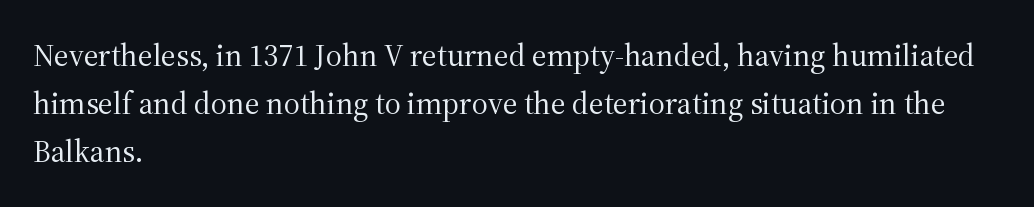
Weight class: somewhere from thin through regular. The lines sit at an ordinary, default distance from one another. Is this a fixed-width face? No — the glyphs have proportional, varying widths. When letters stand straight like this, we call the style roman or upright. Unlike a clean sans, this face finishes its strokes with serifs. You could call the tracking neutral — neither tight nor loose.
